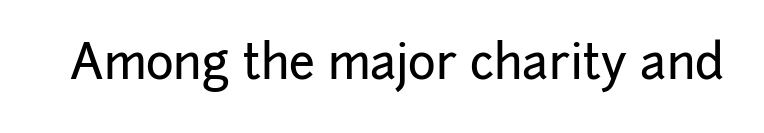
Each letter keeps its own natural width here, so spacing adapts to shape. A typesetter would label this face a sans. Bare-footed words on every line. The passage shown has conventional tracking throughout.
